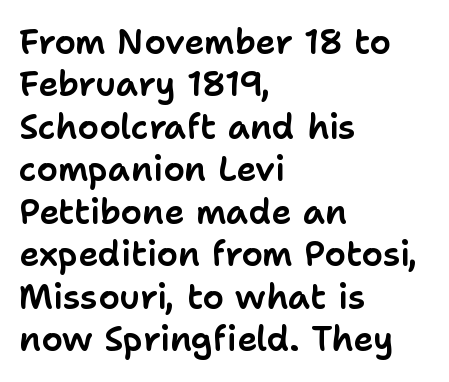
The image shows 34 px sans-serif type, upright; set left-aligned, normal line spacing (1.25x), normal letter spacing, not underlined; low stroke contrast and a medium x-height.
